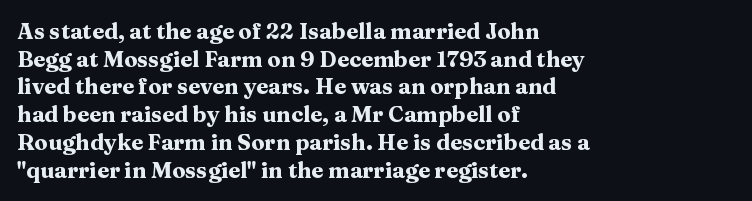
{"italic": "no", "bold": "yes", "underline": "no", "align": "left", "line_spacing": "normal", "line_spacing_ratio": 1.26, "letter_spacing": "normal", "letter_spacing_em": 0.0, "glyph_px": 22}
